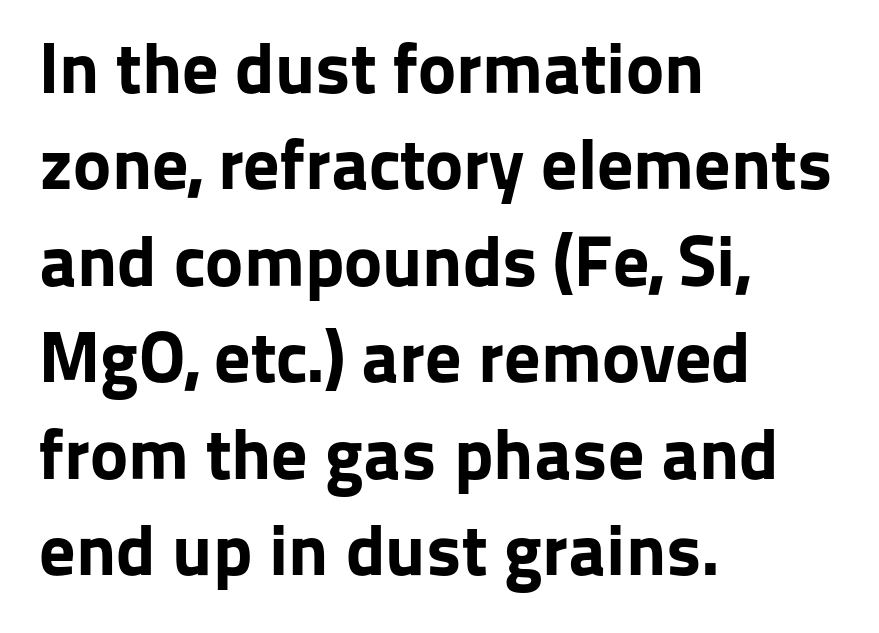
The image shows 72 px bold sans-serif type, upright; set left-aligned, normal line spacing (1.34x), normal letter spacing, not underlined; low stroke contrast and a medium x-height.
